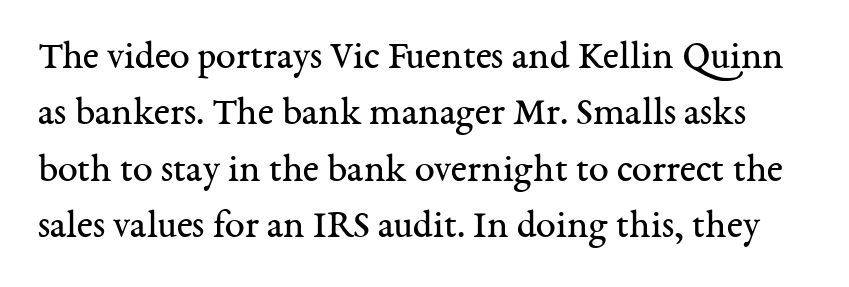
Q: Is the text bold? A: No.
Q: Is the text italic (slanted)? A: No, it is upright.
Q: Is the typeface a serif or a sans-serif typeface? A: Serif.
Q: Is the text underlined? A: No.
Q: Is the spacing between letters normal or unusually wide? A: Normal.
Q: Is the spacing between lines tight, normal or loose? A: Normal.
Q: Width (condensed, normal, or wide)? A: Normal.
Q: Stroke contrast? A: Medium.
Q: x-height? A: Medium.
Q: Monospaced? A: No.
